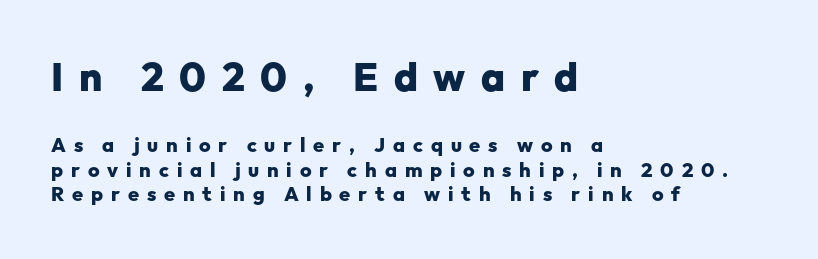
{"serif": "no", "italic": "no", "bold": "yes", "weight": "heavy", "width": "normal", "stroke_contrast": "low", "x_height": "medium", "monospaced": "no", "underline": "no", "align": "left", "line_spacing_ratio": 1.23, "letter_spacing": "wide", "letter_spacing_em": 0.39, "larger_block": "first", "size_ratio": 2.0, "glyph_px": 40}
